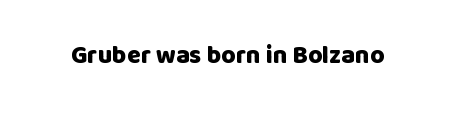
The image shows 25 px bold type, upright; set normal letter spacing, not underlined.
